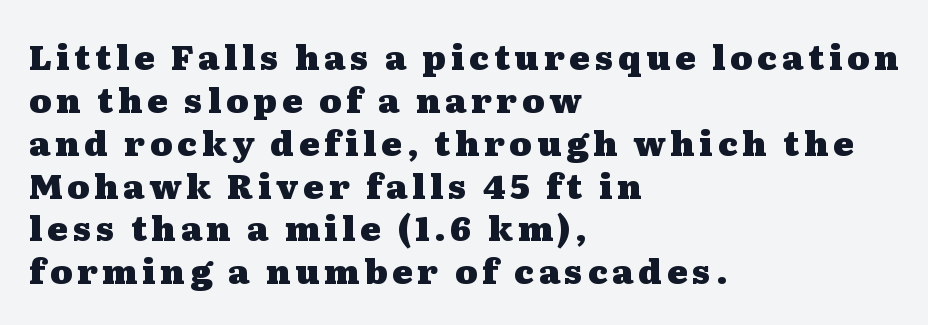
{"serif": "yes", "italic": "no", "bold": "yes", "weight": "heavy", "width": "wide", "stroke_contrast": "medium", "x_height": "medium", "monospaced": "no", "underline": "no", "align": "left", "line_spacing": "normal", "line_spacing_ratio": 1.26, "glyph_px": 34}
